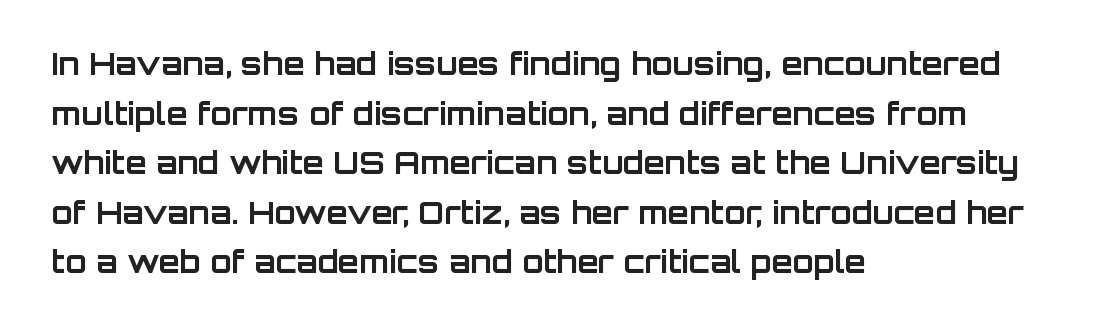
Q: Is the text bold? A: Yes.
Q: Is the text italic (slanted)? A: No, it is upright.
Q: Is the typeface a serif or a sans-serif typeface? A: Sans-serif.
Q: Is the text underlined? A: No.
Q: How is the paragraph aligned? A: Left-aligned.
Q: Is the spacing between letters normal or unusually wide? A: Normal.
Q: Is the spacing between lines tight, normal or loose? A: Normal.
Q: Width (condensed, normal, or wide)? A: Normal.
Q: Stroke contrast? A: Low.
Q: x-height? A: Large.
Q: Monospaced? A: No.
